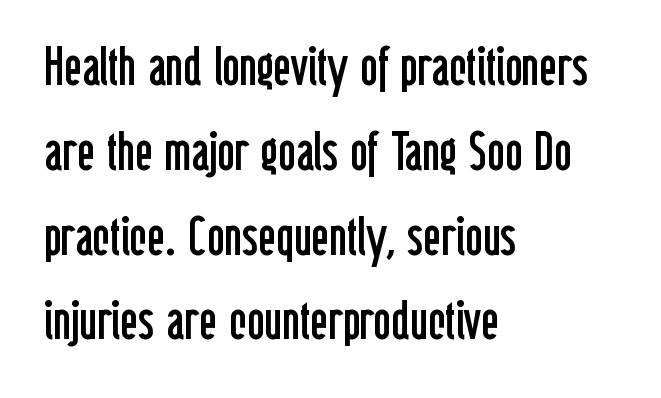
The image shows 54 px regular-weight, condensed sans-serif type, upright; set left-aligned, normal line spacing (1.57x), normal letter spacing, not underlined; low stroke contrast and a medium x-height.
